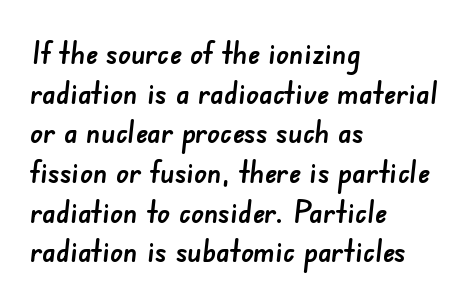
The image shows 32 px sans-serif type; set left-aligned, line spacing 1.24x, normal letter spacing, not underlined; low stroke contrast and a small x-height.
